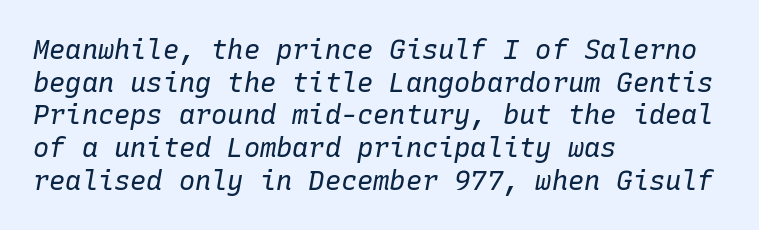
Designer's note — italics engaged. A typesetter would call this zero additional tracking. The passage shown is not bold in any degree. These lines stack with their left ends in a neat column. Clear beneath every line of the passage.
